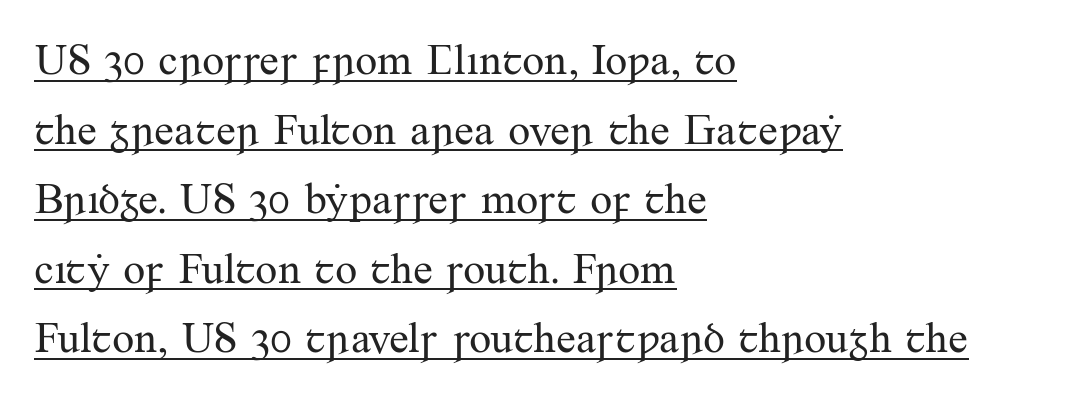
The image shows 44 px regular-weight serif type, upright; set left-aligned, normal line spacing (1.58x), normal letter spacing, underlined; medium stroke contrast and a small x-height.
